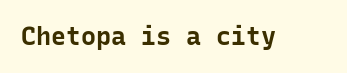
Q: Is the text bold? A: Yes.
Q: Is the text italic (slanted)? A: No, it is upright.
Q: Is the text underlined? A: No.
Q: Is the spacing between letters normal or unusually wide? A: Normal.
